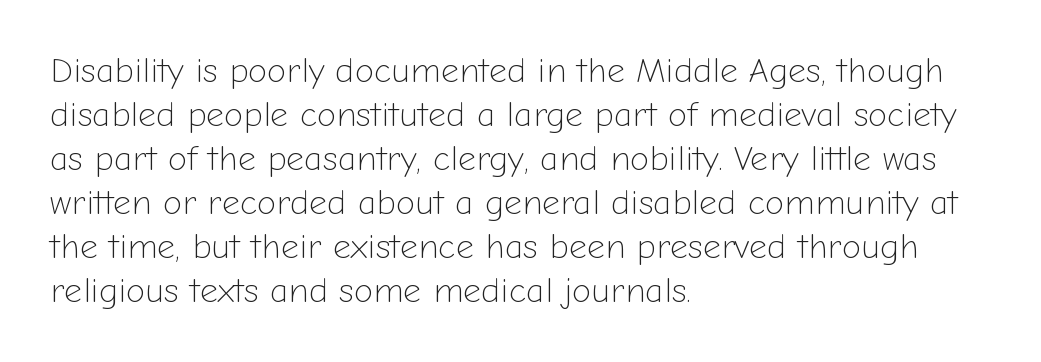
The image shows 35 px light sans-serif type, upright; set left-aligned, normal line spacing (1.26x), normal letter spacing, not underlined; low stroke contrast and a medium x-height.
